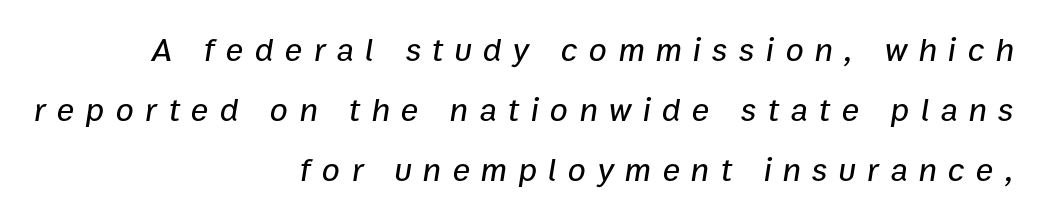
The image shows 33 px text type, italic (leaning right); set right-aligned, line spacing 1.82x, unusually wide letter spacing (+0.34 em), not underlined; low stroke contrast and a medium x-height.
